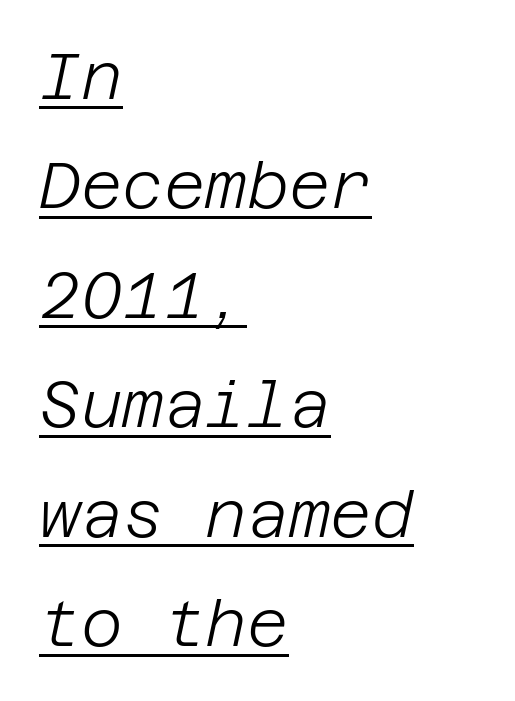
You can tell it's italic because the verticals aren't actually vertical. A baseline rule has been typeset under these characters. The rendering anchors every line to the left-hand side. The weight would be labelled regular, book, light, or lighter still.
